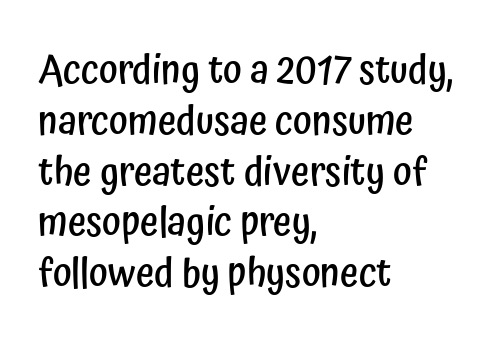
The image shows 40 px semibold, condensed sans-serif type, upright; set left-aligned, normal line spacing (1.27x), normal letter spacing, not underlined; low stroke contrast and a medium x-height.
